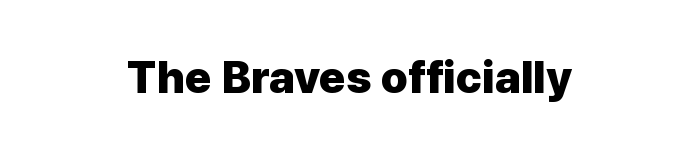
The image shows 45 px heavy sans-serif type, upright; set centered, normal letter spacing, not underlined; low stroke contrast and a medium x-height.
